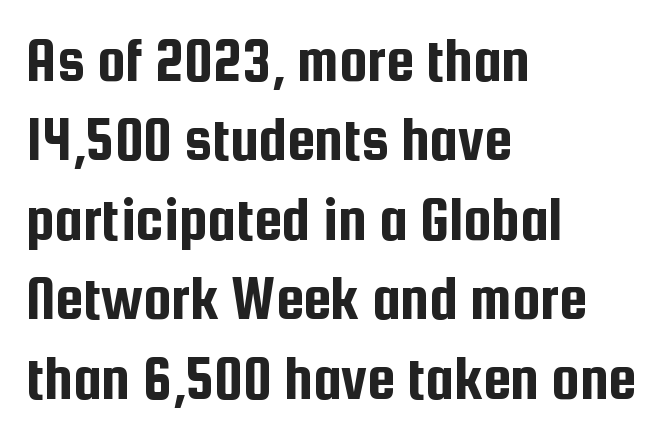
The image shows 63 px condensed sans-serif type, upright; set left-aligned, normal line spacing (1.26x), normal letter spacing, not underlined; low stroke contrast and a medium x-height.
